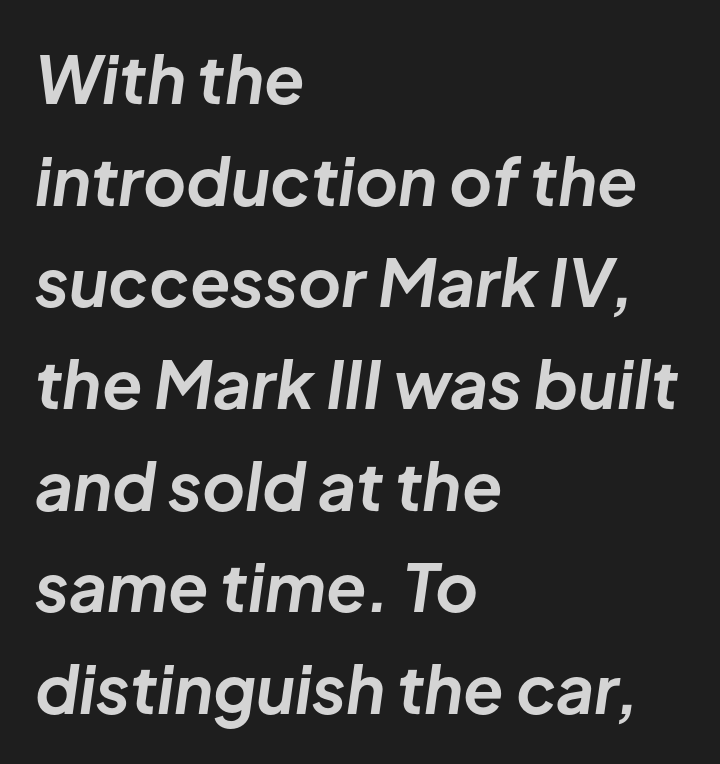
The letters are slanted; this is an italic face. Descenders are the only things crossing below the line. Regarding leading, the lines here are spaced in the standard way. This sample has the flowing, uneven cadence of proportional lettering.
